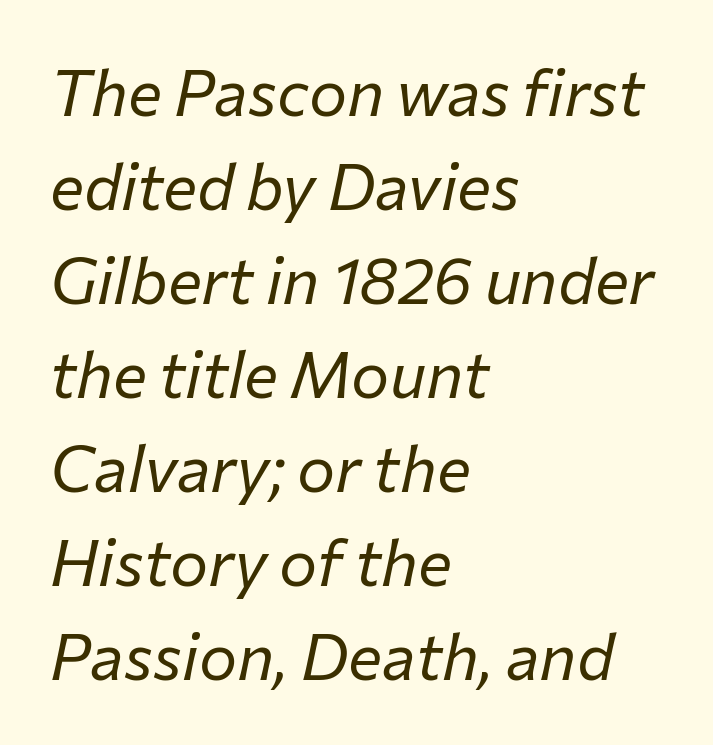
Q: Is the text bold? A: No.
Q: Is the text italic (slanted)? A: Yes, it leans right by about 12 degrees.
Q: Is the text underlined? A: No.
Q: How is the paragraph aligned? A: Left-aligned.
Q: Is the spacing between letters normal or unusually wide? A: Normal.
Q: Is the spacing between lines tight, normal or loose? A: Normal.
Q: Width (condensed, normal, or wide)? A: Normal.
Q: Stroke contrast? A: Low.
Q: x-height? A: Medium.
Q: Monospaced? A: No.
